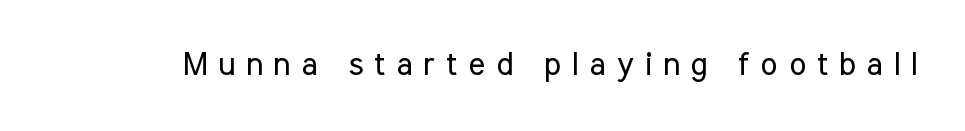
{"serif": "no", "italic": "no", "bold": "no", "weight": "regular", "width": "condensed", "stroke_contrast": "low", "x_height": "medium", "monospaced": "no", "underline": "no", "letter_spacing": "wide", "letter_spacing_em": 0.34, "glyph_px": 32}
